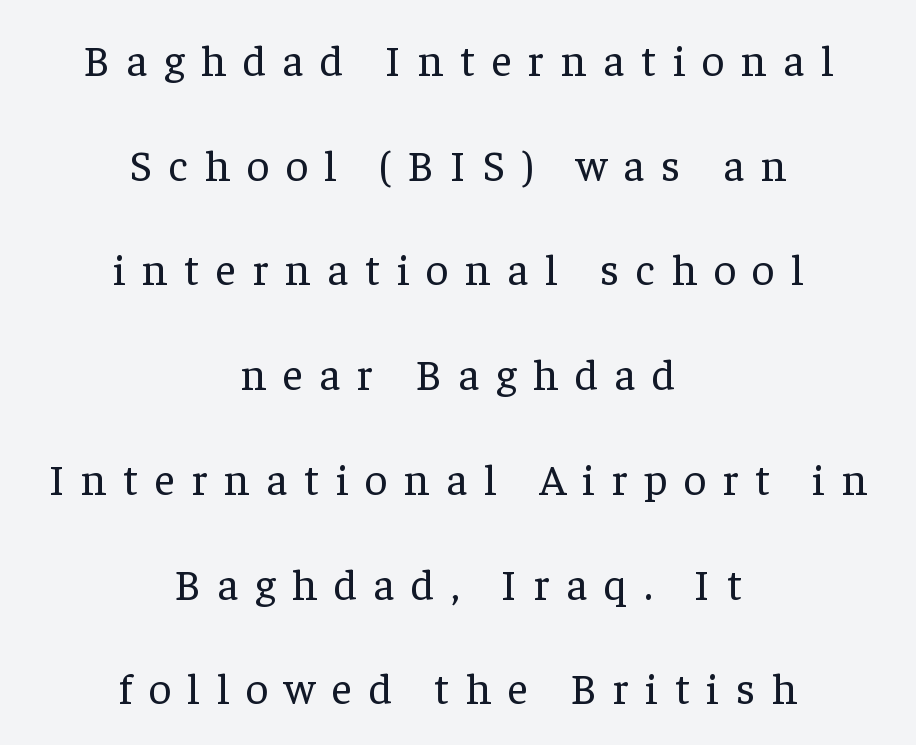
{"serif": "yes", "italic": "no", "bold": "no", "weight": "regular", "width": "normal", "stroke_contrast": "low", "x_height": "medium", "monospaced": "no", "underline": "no", "align": "center", "line_spacing": "loose", "line_spacing_ratio": 2.38, "letter_spacing": "wide", "letter_spacing_em": 0.38, "glyph_px": 44}
